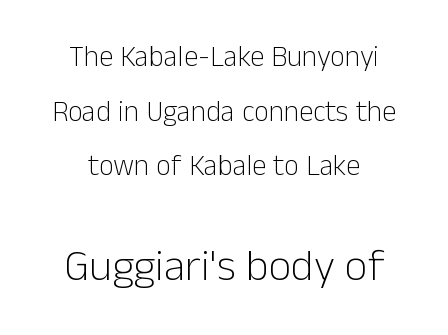
Posture: upright roman. Letters rest on an invisible, unmarked baseline. Caption: face not bold, strokes unweighted. Look at the glyph heights: the lower group is clearly the bigger setting.
